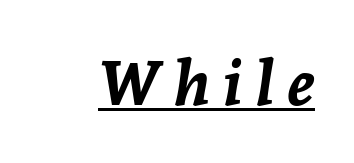
Yep, that's italic — everything's leaning. The tracking jumps out immediately: characters are airy and widely separated. The passage shown is underscored from start to finish. Thick stems and heavy bowls — unmistakably bold. Do the characters align in a grid? No, the font is proportional.
